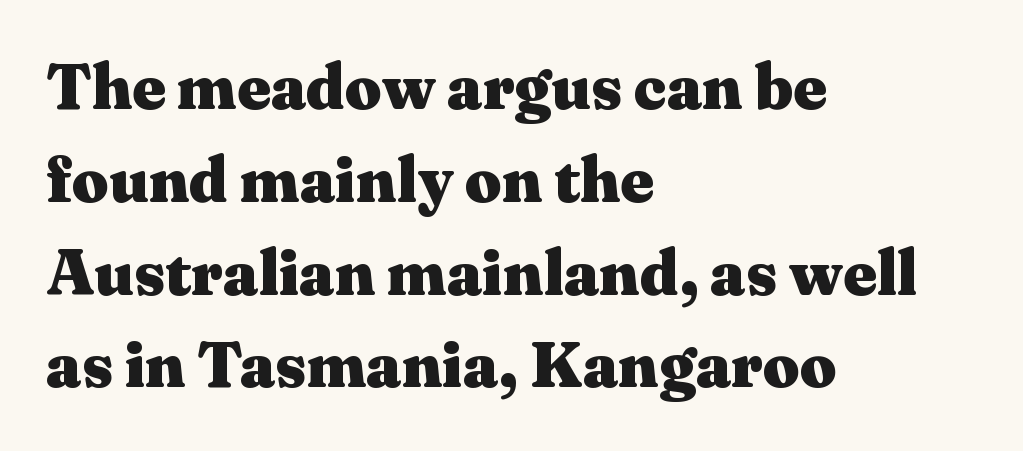
Q: Is the text bold? A: Yes.
Q: Is the text italic (slanted)? A: No, it is upright.
Q: Is the typeface a serif or a sans-serif typeface? A: Serif.
Q: Is the text underlined? A: No.
Q: How is the paragraph aligned? A: Left-aligned.
Q: Is the spacing between letters normal or unusually wide? A: Normal.
Q: Is the spacing between lines tight, normal or loose? A: Normal.
Q: Width (condensed, normal, or wide)? A: Wide.
Q: Stroke contrast? A: Medium.
Q: x-height? A: Medium.
Q: Monospaced? A: No.
